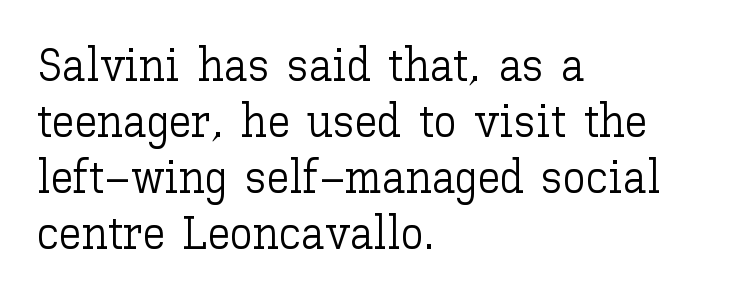
Q: Is the text bold? A: No.
Q: Is the text italic (slanted)? A: No, it is upright.
Q: Is the text underlined? A: No.
Q: How is the paragraph aligned? A: Left-aligned.
Q: Is the spacing between letters normal or unusually wide? A: Normal.
Q: Width (condensed, normal, or wide)? A: Normal.
Q: Stroke contrast? A: Low.
Q: x-height? A: Medium.
Q: Monospaced? A: No.
